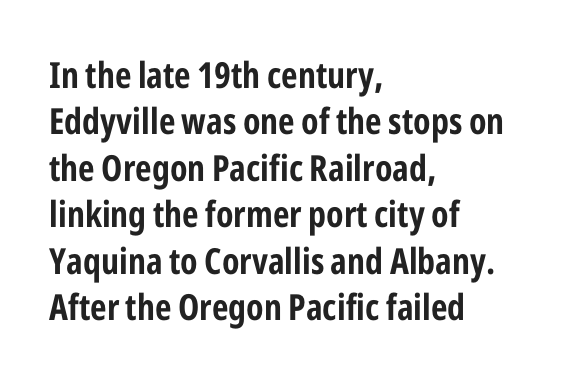
Compared with typical body copy, the letter spacing here is the same. Each row of text sits above clean, open space. The designer went with a sans here, leaving each stem footless. Think of a printed novel: that variable character pitch is what you see here.
